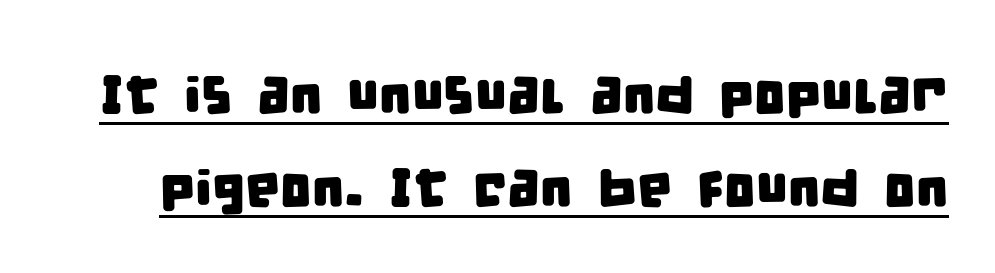
{"serif": "no", "width": "condensed", "stroke_contrast": "low", "x_height": "large", "monospaced": "no", "underline": "yes", "line_spacing": "normal", "line_spacing_ratio": 1.66, "letter_spacing": "normal", "letter_spacing_em": 0.0, "glyph_px": 56}
